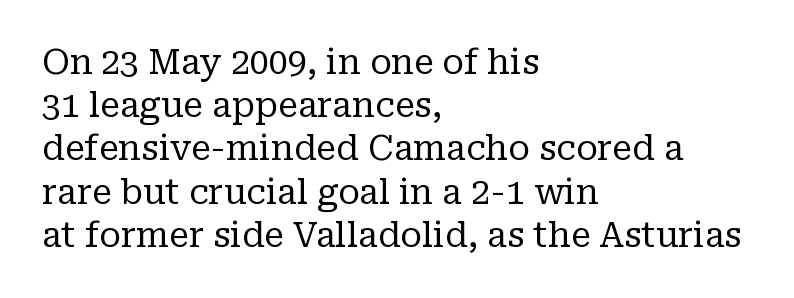
Compared with a centered layout, this one pins lines to the left instead. Nothing heavy about these letters — not bold at all. The axis of the letterforms is exactly vertical. Does the type have serifs? Yes, each stem ends in a small foot. Does extra space separate the letters? No, they use regular spacing. The space between consecutive lines is moderate.
